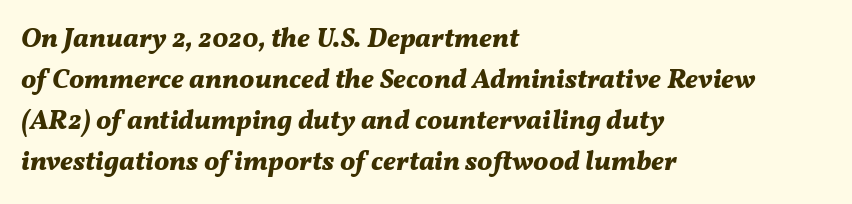
{"italic": "yes", "lean": "right", "slant_degrees": 11, "bold": "yes", "underline": "no", "align": "left", "line_spacing": "normal", "line_spacing_ratio": 1.52, "letter_spacing": "normal", "letter_spacing_em": 0.0, "glyph_px": 27}
